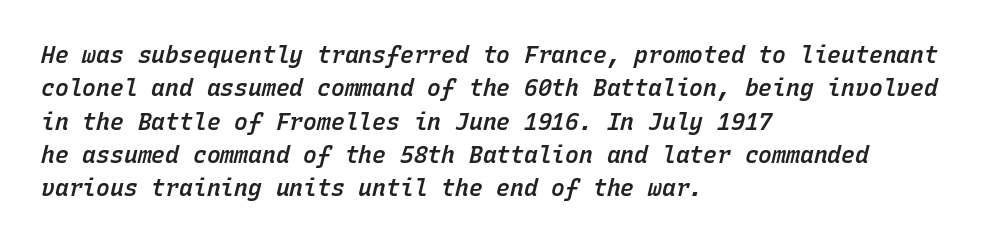
The image shows 23 px text type, italic (leaning right); set left-aligned, normal line spacing (1.45x), normal letter spacing, not underlined.
